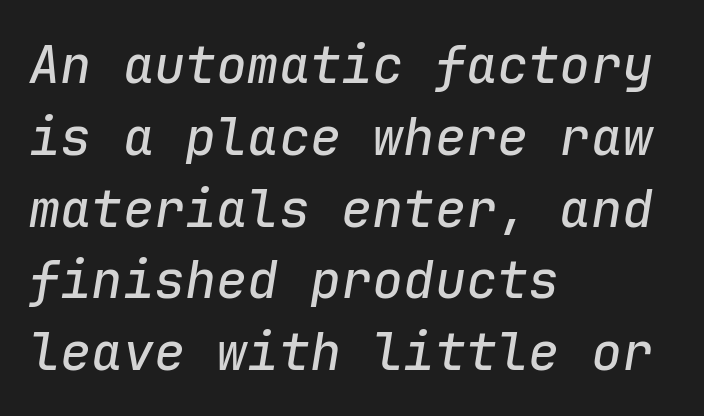
{"italic": "yes", "lean": "right", "slant_degrees": 9, "width": "normal", "stroke_contrast": "low", "x_height": "medium", "monospaced": "yes", "underline": "no", "align": "left", "line_spacing": "normal", "line_spacing_ratio": 1.38, "letter_spacing": "normal", "letter_spacing_em": 0.0, "glyph_px": 52}
